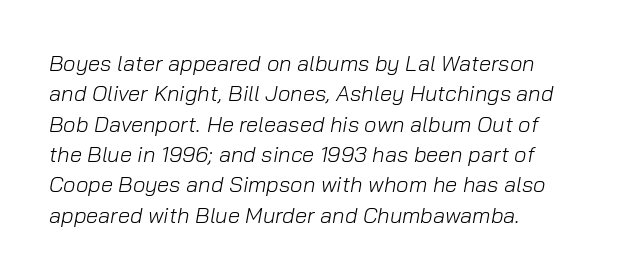
No chunkiness to these letters — they're not bold. Notice how the passage keeps a crisp vertical edge on the left only. Does the lettering tilt? It does — this is italic. Students, observe: this is what conventionally led text looks like. Here the glyphs are tracked normally, forming tight word shapes.
